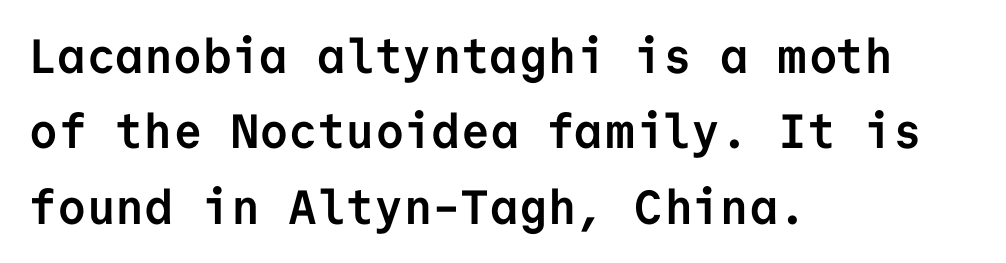
Q: Is the text bold? A: Yes.
Q: Is the text italic (slanted)? A: No, it is upright.
Q: Is the typeface a serif or a sans-serif typeface? A: Sans-serif.
Q: Is the text underlined? A: No.
Q: How is the paragraph aligned? A: Left-aligned.
Q: Is the spacing between letters normal or unusually wide? A: Normal.
Q: Is the spacing between lines tight, normal or loose? A: Normal.
Q: Width (condensed, normal, or wide)? A: Normal.
Q: Stroke contrast? A: Low.
Q: x-height? A: Medium.
Q: Monospaced? A: Yes.
